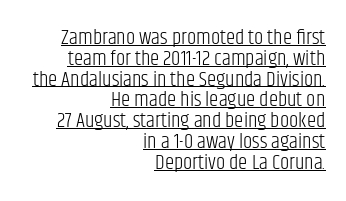
{"italic": "no", "bold": "no", "underline": "yes", "align": "right", "line_spacing": "tight", "line_spacing_ratio": 0.99, "letter_spacing": "normal", "letter_spacing_em": 0.0, "glyph_px": 21}
